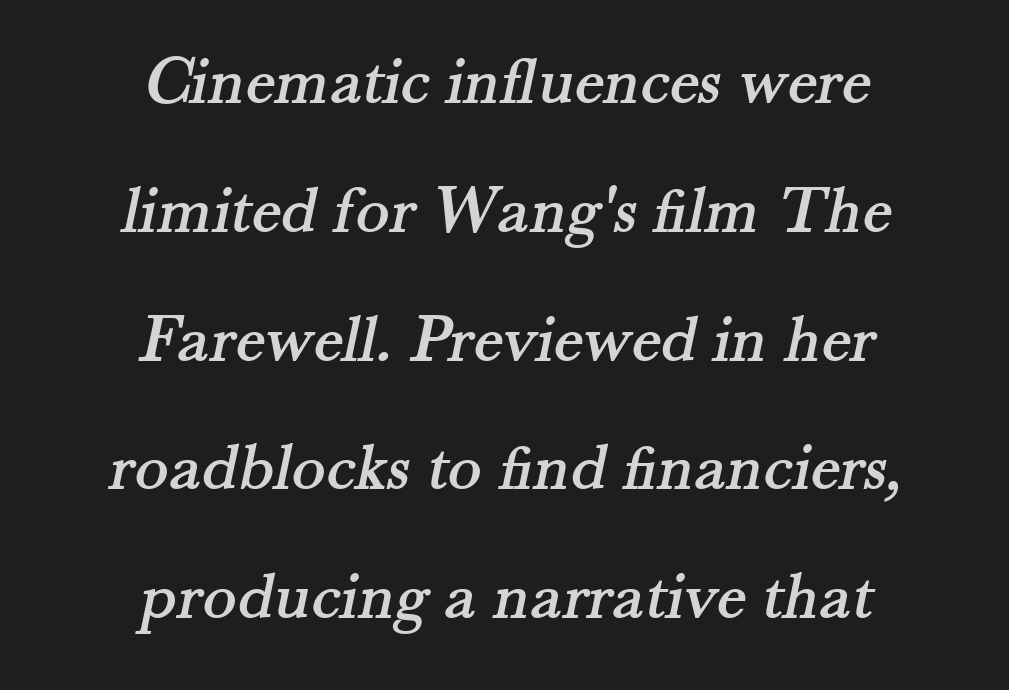
{"serif": "yes", "width": "normal", "stroke_contrast": "medium", "x_height": "small", "monospaced": "no", "underline": "no", "align": "center", "line_spacing_ratio": 1.84, "letter_spacing": "normal", "letter_spacing_em": 0.0, "glyph_px": 70}
